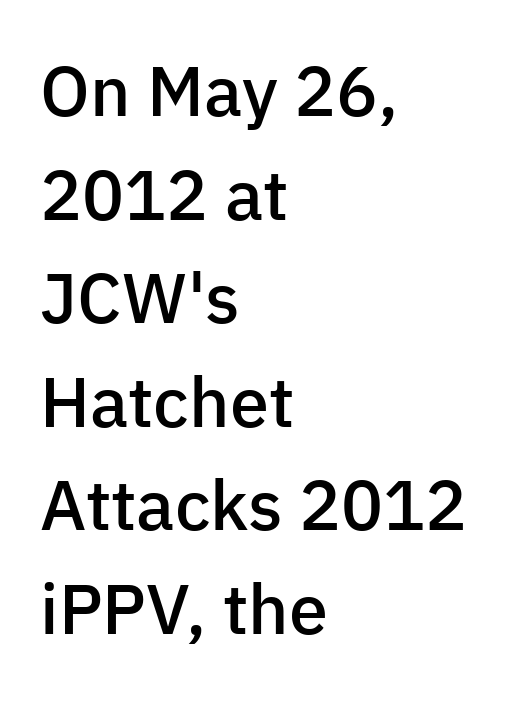
Is this a fixed-width face? No — the glyphs have proportional, varying widths. Its strokes are somewhat broadened, the hallmark of semibold type. In terms of posture, this sample is upright. Examine the stroke ends and you'll find no serifs. The line-height multiplier appears to be the usual default.
